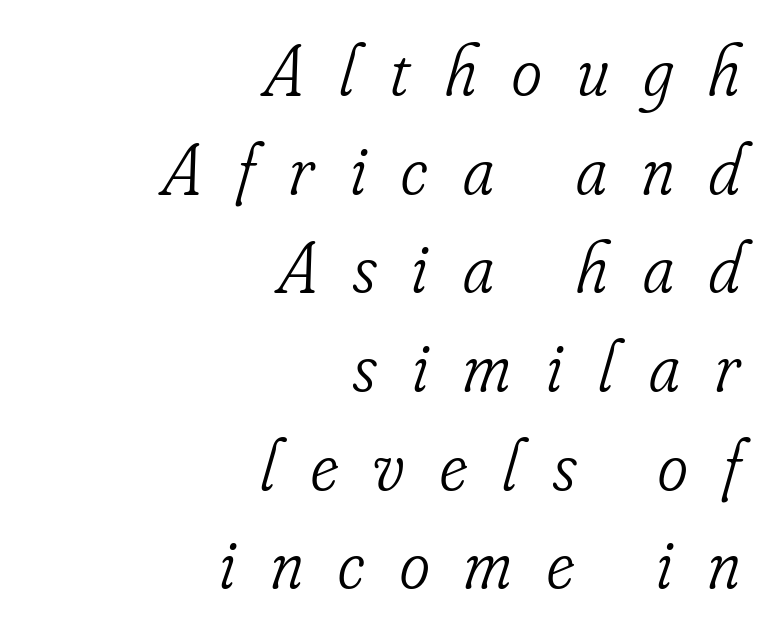
{"serif": "yes", "italic": "yes", "lean": "right", "slant_degrees": 16, "bold": "no", "weight": "light", "width": "condensed", "stroke_contrast": "low", "x_height": "small", "monospaced": "no", "underline": "no", "align": "right", "line_spacing": "normal", "line_spacing_ratio": 1.37, "letter_spacing": "wide", "letter_spacing_em": 0.49, "glyph_px": 72}
